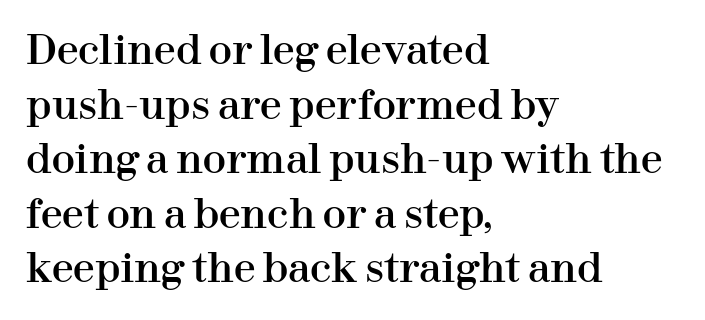
{"serif": "yes", "italic": "no", "width": "normal", "stroke_contrast": "high", "x_height": "medium", "monospaced": "no", "underline": "no", "align": "left", "line_spacing": "normal", "line_spacing_ratio": 1.4, "letter_spacing": "normal", "letter_spacing_em": 0.0, "glyph_px": 39}
